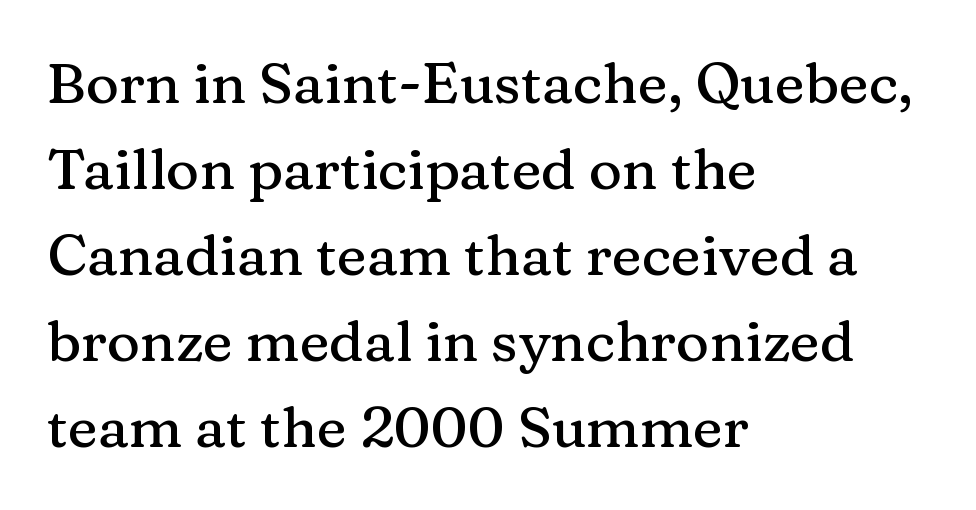
The image shows 57 px serif type, upright; set left-aligned, normal line spacing (1.51x), normal letter spacing, not underlined; medium stroke contrast and a medium x-height.
